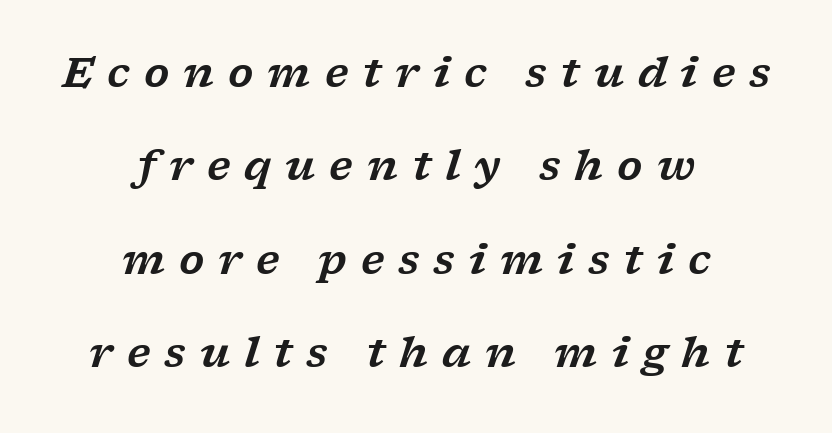
The image shows 41 px wide serif type, italic (leaning right); set centered, loose line spacing (2.28x), unusually wide letter spacing (+0.34 em), not underlined; low stroke contrast and a medium x-height.
